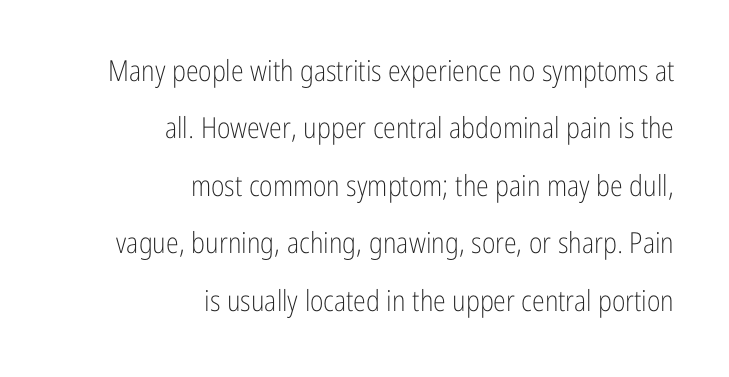
{"serif": "no", "italic": "no", "bold": "no", "weight": "light", "width": "condensed", "stroke_contrast": "low", "x_height": "medium", "monospaced": "no", "underline": "no", "align": "right", "line_spacing": "loose", "line_spacing_ratio": 1.98, "letter_spacing": "normal", "letter_spacing_em": 0.0, "glyph_px": 29}
